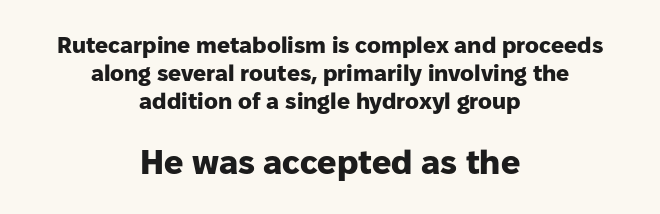
As a designer I'd log this as weight 700, bold. Bare-footed words on every line. This sample uses an upright cut, with every glyph sitting square on the baseline. This rendering uses center alignment, leaving both contours irregular but symmetric. Varying glyph widths throughout — classic text-font behaviour.
